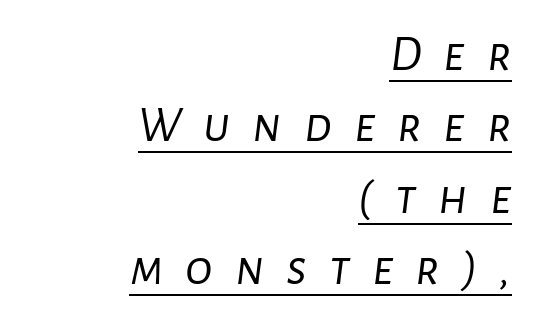
{"italic": "yes", "lean": "right", "slant_degrees": 7, "bold": "no", "weight": "light", "width": "normal", "stroke_contrast": "low", "x_height": "medium", "monospaced": "no", "underline": "yes", "align": "right", "line_spacing": "normal", "line_spacing_ratio": 1.4, "letter_spacing": "wide", "letter_spacing_em": 0.43, "glyph_px": 51}
